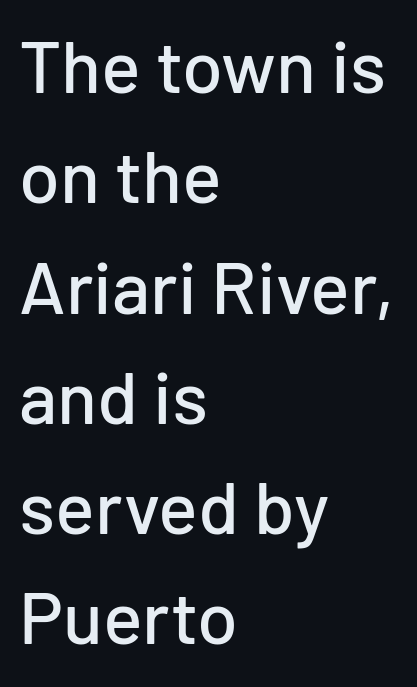
Q: Is the text italic (slanted)? A: No, it is upright.
Q: Is the typeface a serif or a sans-serif typeface? A: Sans-serif.
Q: Is the text underlined? A: No.
Q: How is the paragraph aligned? A: Left-aligned.
Q: Is the spacing between letters normal or unusually wide? A: Normal.
Q: Is the spacing between lines tight, normal or loose? A: Normal.
Q: Width (condensed, normal, or wide)? A: Normal.
Q: Stroke contrast? A: Low.
Q: x-height? A: Medium.
Q: Monospaced? A: No.
